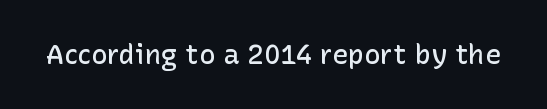
Q: Is the text bold? A: Semi-bold.
Q: Is the text italic (slanted)? A: No, it is upright.
Q: Is the text underlined? A: No.
Q: Is the spacing between letters normal or unusually wide? A: Normal.
